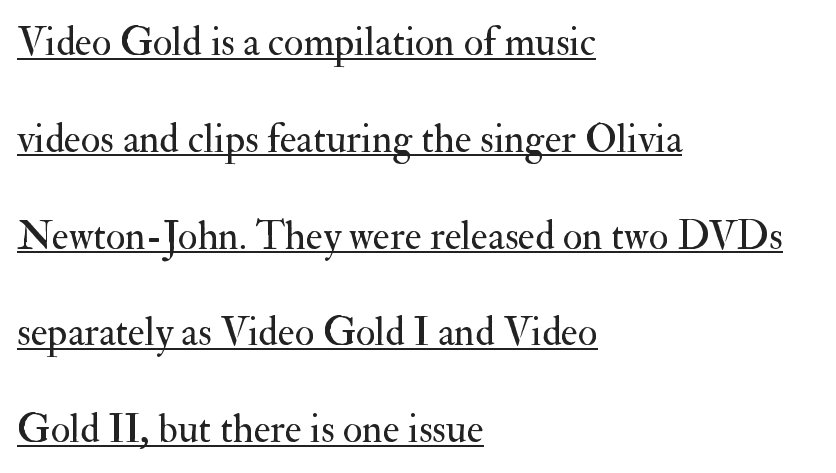
Q: Is the text bold? A: No.
Q: Is the text italic (slanted)? A: No, it is upright.
Q: Is the typeface a serif or a sans-serif typeface? A: Serif.
Q: Is the text underlined? A: Yes.
Q: How is the paragraph aligned? A: Left-aligned.
Q: Is the spacing between letters normal or unusually wide? A: Normal.
Q: Is the spacing between lines tight, normal or loose? A: Loose.
Q: Width (condensed, normal, or wide)? A: Normal.
Q: Stroke contrast? A: Medium.
Q: x-height? A: Small.
Q: Monospaced? A: No.
